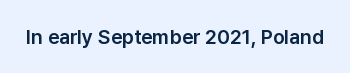
Q: Is the text italic (slanted)? A: No, it is upright.
Q: Is the text underlined? A: No.
Q: Is the spacing between letters normal or unusually wide? A: Normal.
